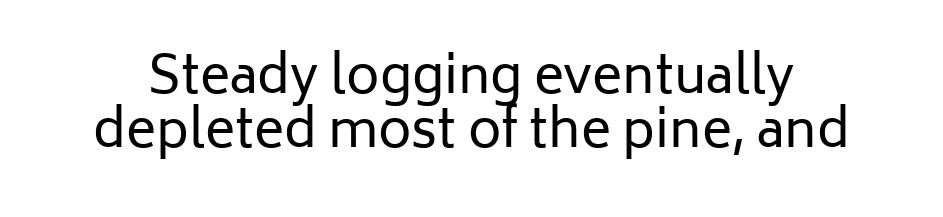
Q: Is the text bold? A: No.
Q: Is the text italic (slanted)? A: No, it is upright.
Q: Is the typeface a serif or a sans-serif typeface? A: Sans-serif.
Q: Is the text underlined? A: No.
Q: Is the spacing between letters normal or unusually wide? A: Normal.
Q: Is the spacing between lines tight, normal or loose? A: Tight.
Q: Width (condensed, normal, or wide)? A: Normal.
Q: Stroke contrast? A: Low.
Q: x-height? A: Medium.
Q: Monospaced? A: No.
